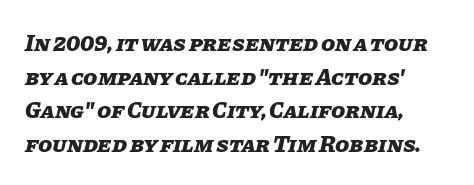
In terms of posture, this sample is oblique. The characters look thick and weighty, a clear bold. Rows of type keep a routine distance in the vertical direction. You could call the tracking neutral — neither tight nor loose.
